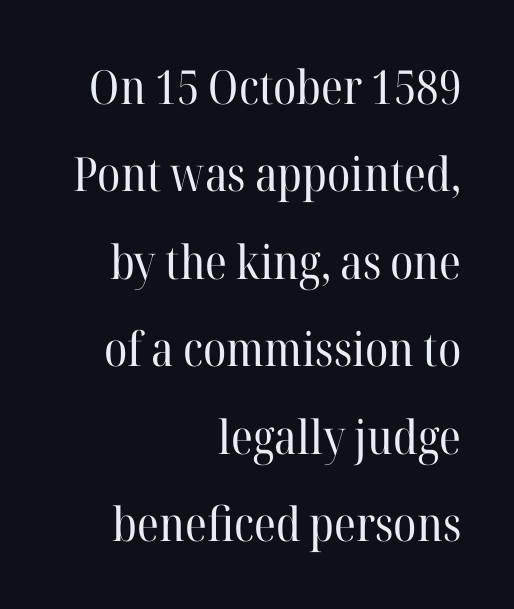
{"serif": "yes", "italic": "no", "bold": "no", "weight": "regular", "width": "normal", "stroke_contrast": "high", "x_height": "medium", "monospaced": "no", "underline": "no", "align": "right", "line_spacing_ratio": 1.86, "letter_spacing": "normal", "letter_spacing_em": 0.0, "glyph_px": 47}
